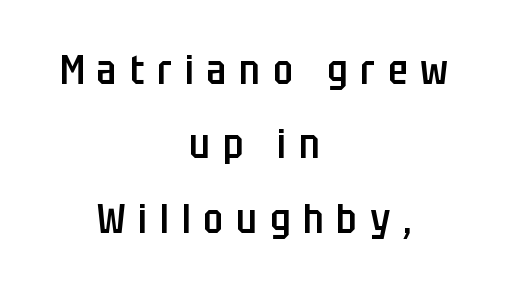
Q: Is the text bold? A: Semi-bold.
Q: Is the text italic (slanted)? A: No, it is upright.
Q: Is the typeface a serif or a sans-serif typeface? A: Sans-serif.
Q: Is the text underlined? A: No.
Q: How is the paragraph aligned? A: Centered.
Q: Is the spacing between letters normal or unusually wide? A: Unusually wide.
Q: Width (condensed, normal, or wide)? A: Condensed.
Q: Stroke contrast? A: Low.
Q: x-height? A: Large.
Q: Monospaced? A: No.
